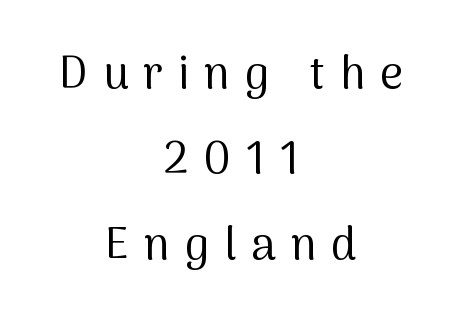
The axis of the letterforms is exactly vertical. Is this a fixed-width face? No — the glyphs have proportional, varying widths. Does the copy run flush right? No — it is centered line by line. A typesetter would call this heavily tracked-out type. Each new line begins a long way beneath the previous one.
